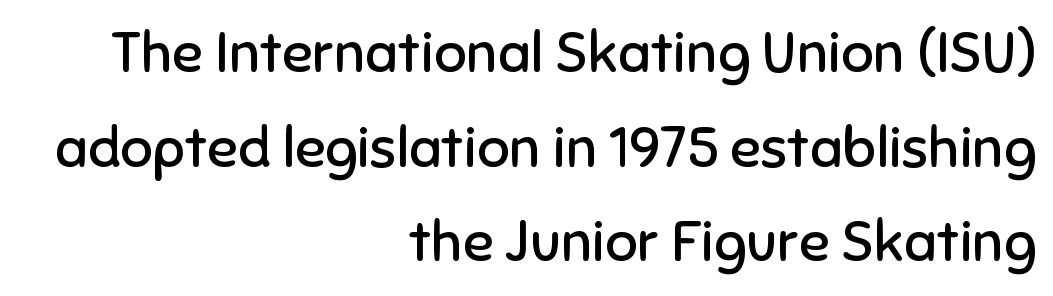
Letter spacing: default. The lines are quadded right. No word sits above an underline. Letterform terminals end flat and unadorned throughout the passage. Each new line begins a customary step beneath the previous one.
